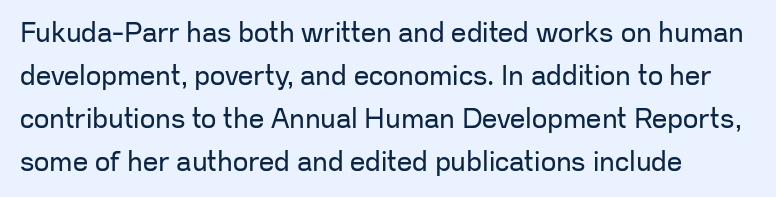
Q: Is the text bold? A: No.
Q: Is the text italic (slanted)? A: No, it is upright.
Q: Is the text underlined? A: No.
Q: How is the paragraph aligned? A: Left-aligned.
Q: Is the spacing between letters normal or unusually wide? A: Normal.
Q: Is the spacing between lines tight, normal or loose? A: Normal.
